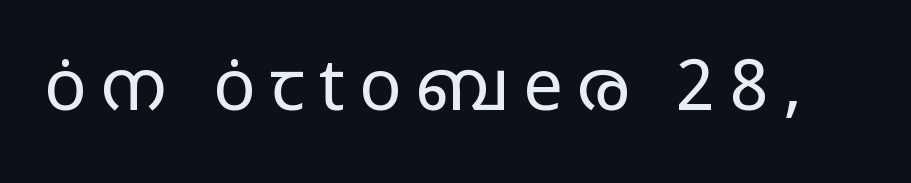
The image shows 71 px regular-weight, wide sans-serif type, upright; set unusually wide letter spacing (+0.2 em), not underlined; low stroke contrast and a medium x-height.
